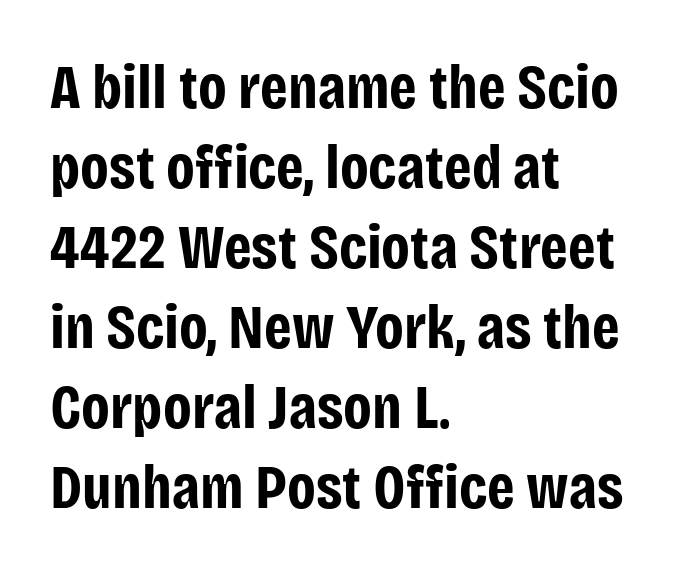
The image shows 62 px bold, condensed sans-serif type, upright; set left-aligned, normal line spacing (1.29x), normal letter spacing, not underlined; low stroke contrast and a large x-height.
